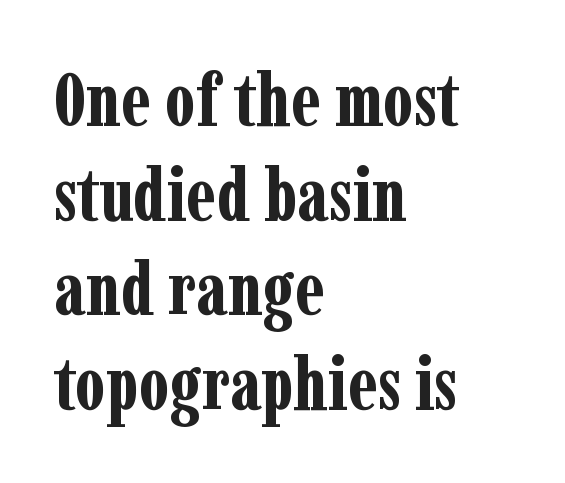
{"serif": "yes", "italic": "no", "bold": "yes", "weight": "bold", "width": "condensed", "stroke_contrast": "low", "x_height": "medium", "monospaced": "no", "underline": "no", "align": "left", "line_spacing": "normal", "line_spacing_ratio": 1.28, "letter_spacing": "normal", "letter_spacing_em": 0.0, "glyph_px": 74}
